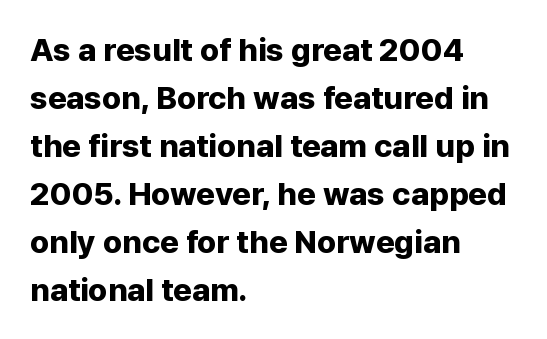
Q: Is the text bold? A: Yes.
Q: Is the text italic (slanted)? A: No, it is upright.
Q: Is the typeface a serif or a sans-serif typeface? A: Sans-serif.
Q: Is the text underlined? A: No.
Q: How is the paragraph aligned? A: Left-aligned.
Q: Is the spacing between letters normal or unusually wide? A: Normal.
Q: Is the spacing between lines tight, normal or loose? A: Normal.
Q: Width (condensed, normal, or wide)? A: Normal.
Q: Stroke contrast? A: Low.
Q: x-height? A: Medium.
Q: Monospaced? A: No.
